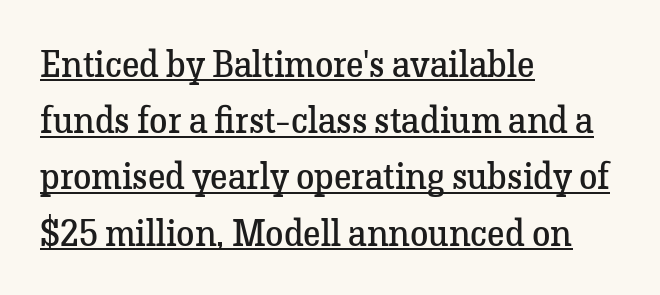
Q: Is the text bold? A: No.
Q: Is the text italic (slanted)? A: No, it is upright.
Q: Is the typeface a serif or a sans-serif typeface? A: Serif.
Q: Is the text underlined? A: Yes.
Q: How is the paragraph aligned? A: Left-aligned.
Q: Is the spacing between letters normal or unusually wide? A: Normal.
Q: Is the spacing between lines tight, normal or loose? A: Normal.
Q: Width (condensed, normal, or wide)? A: Normal.
Q: Stroke contrast? A: Low.
Q: x-height? A: Medium.
Q: Monospaced? A: No.
